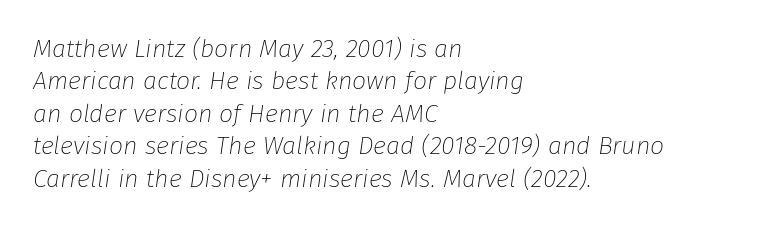
{"italic": "yes", "lean": "right", "slant_degrees": 8, "bold": "no", "underline": "no", "align": "left", "line_spacing": "normal", "line_spacing_ratio": 1.3, "letter_spacing": "normal", "letter_spacing_em": 0.0, "glyph_px": 25}
